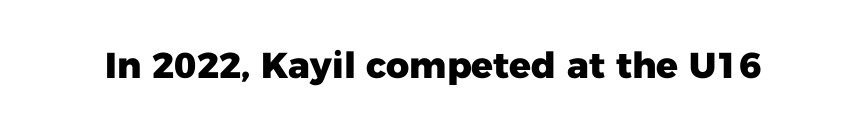
Q: Is the text bold? A: Yes.
Q: Is the text italic (slanted)? A: No, it is upright.
Q: Is the typeface a serif or a sans-serif typeface? A: Sans-serif.
Q: Is the text underlined? A: No.
Q: Is the spacing between letters normal or unusually wide? A: Normal.
Q: Width (condensed, normal, or wide)? A: Normal.
Q: Stroke contrast? A: Low.
Q: x-height? A: Medium.
Q: Monospaced? A: No.
